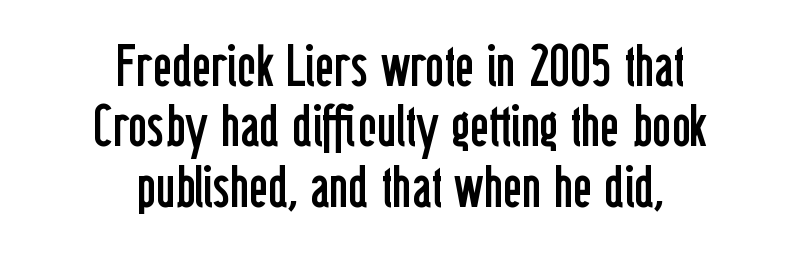
The face used here is proportionally spaced, like ordinary book or web type. The lettering holds an erect, upright posture throughout. Typographically, this falls in the sans-serif category. This sample is center-justified, so both line endings float freely. Summary of vertical rhythm: compact, with narrow interline spacing. The baseline area is clear.
